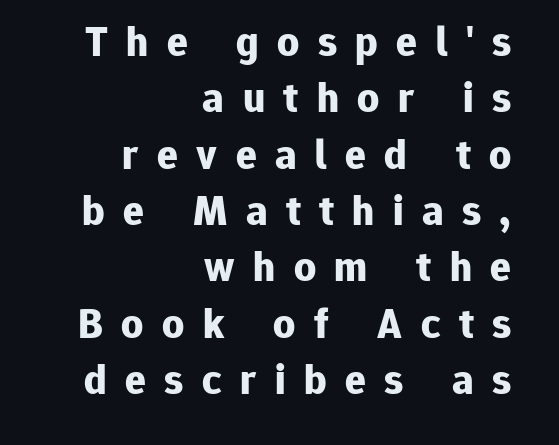
The image shows 43 px bold sans-serif type, upright; set right-aligned, normal line spacing (1.31x), unusually wide letter spacing (+0.43 em), not underlined; low stroke contrast and a medium x-height.
